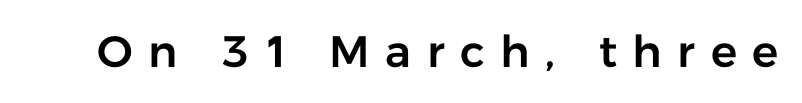
Every character sits straight up, as roman type does. The gap between lines stays unmarked. Each letter's strokes conclude bluntly, with no projecting serifs. The rendering uses natural spacing where letterforms have individual widths.
